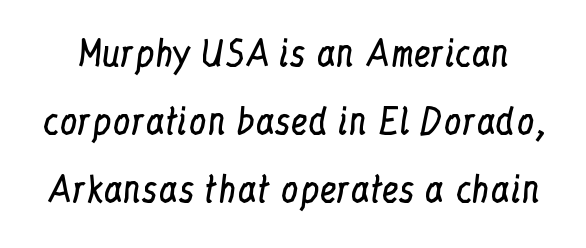
Q: Is the text bold? A: No.
Q: Is the text italic (slanted)? A: Yes.
Q: Is the typeface a serif or a sans-serif typeface? A: Serif.
Q: Is the text underlined? A: No.
Q: Is the spacing between letters normal or unusually wide? A: Normal.
Q: Is the spacing between lines tight, normal or loose? A: Loose.
Q: Width (condensed, normal, or wide)? A: Condensed.
Q: Stroke contrast? A: Low.
Q: x-height? A: Medium.
Q: Monospaced? A: No.
